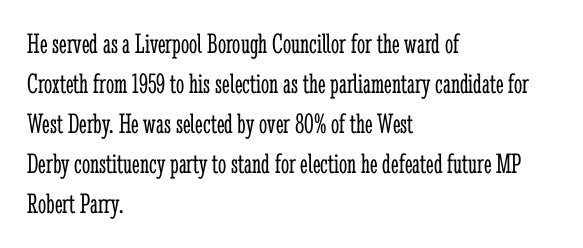
The image shows 29 px light, condensed serif type, upright; set left-aligned, normal line spacing (1.38x), normal letter spacing, not underlined; low stroke contrast and a medium x-height.
